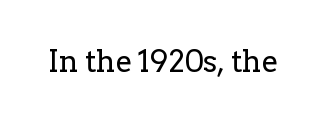
Ink coverage per letter is moderate at most. Clear beneath every line of the passage. Serifs: yes, visible at the terminals of the letterforms. The passage shown has conventional tracking throughout. Designer's note — italics off, roman on.
